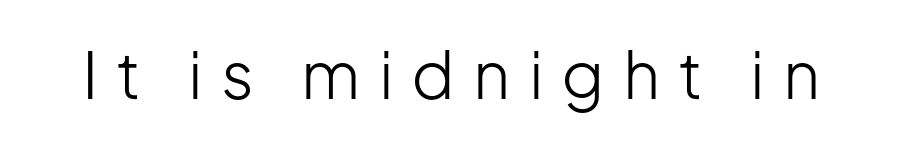
Q: Is the text bold? A: No.
Q: Is the text italic (slanted)? A: No, it is upright.
Q: Is the typeface a serif or a sans-serif typeface? A: Sans-serif.
Q: Is the text underlined? A: No.
Q: Is the spacing between letters normal or unusually wide? A: Unusually wide.
Q: Width (condensed, normal, or wide)? A: Normal.
Q: Stroke contrast? A: Low.
Q: x-height? A: Medium.
Q: Monospaced? A: No.
